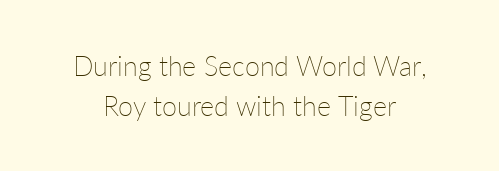
The image shows 27 px text type, upright; set normal line spacing (1.47x), normal letter spacing, not underlined.
